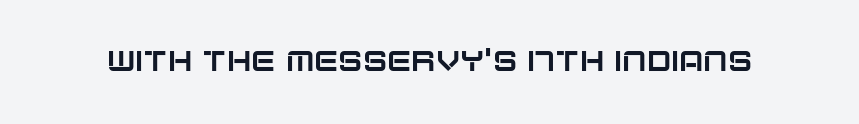
Q: Is the text italic (slanted)? A: No, it is upright.
Q: Is the typeface a serif or a sans-serif typeface? A: Sans-serif.
Q: Is the text underlined? A: No.
Q: Is the spacing between letters normal or unusually wide? A: Normal.
Q: Width (condensed, normal, or wide)? A: Normal.
Q: Stroke contrast? A: Low.
Q: x-height? A: Large.
Q: Monospaced? A: No.
